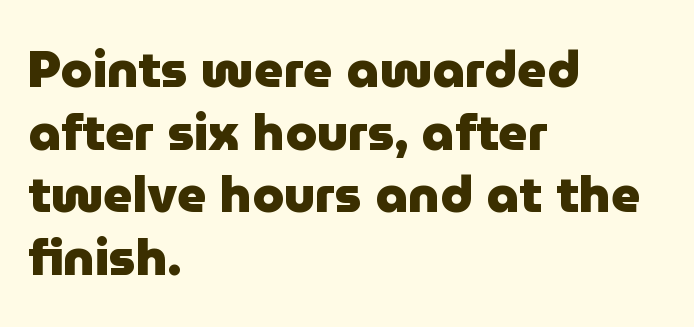
{"serif": "no", "italic": "no", "bold": "yes", "weight": "heavy", "width": "normal", "stroke_contrast": "low", "x_height": "medium", "monospaced": "no", "underline": "no", "align": "left", "line_spacing_ratio": 1.23, "letter_spacing": "normal", "letter_spacing_em": 0.0, "glyph_px": 51}
